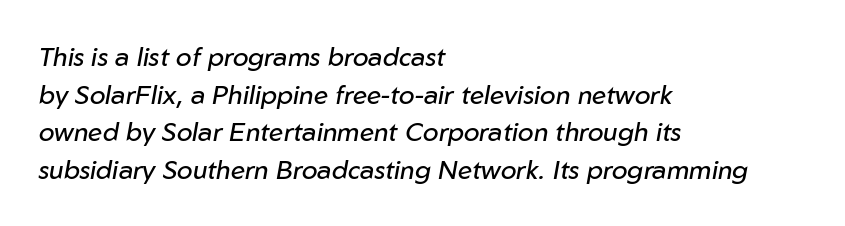
Q: Is the text bold? A: No.
Q: Is the text italic (slanted)? A: Yes, it leans right by about 10 degrees.
Q: Is the text underlined? A: No.
Q: How is the paragraph aligned? A: Left-aligned.
Q: Is the spacing between letters normal or unusually wide? A: Normal.
Q: Is the spacing between lines tight, normal or loose? A: Normal.
